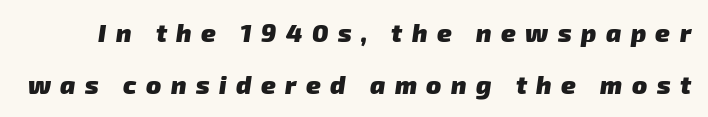
{"bold": "yes", "underline": "no", "line_spacing": "loose", "line_spacing_ratio": 2.07, "letter_spacing": "wide", "letter_spacing_em": 0.38, "glyph_px": 25}
